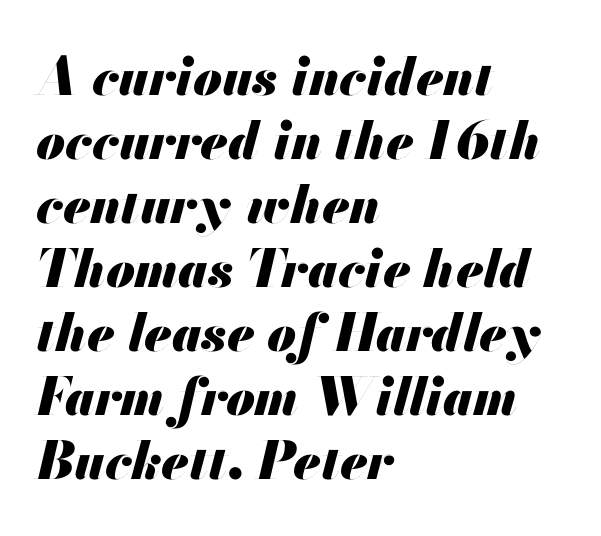
Q: Is the text bold? A: Yes.
Q: Is the text italic (slanted)? A: Yes, it leans right by about 13 degrees.
Q: Is the text underlined? A: No.
Q: How is the paragraph aligned? A: Left-aligned.
Q: Is the spacing between letters normal or unusually wide? A: Normal.
Q: Width (condensed, normal, or wide)? A: Normal.
Q: Stroke contrast? A: Medium.
Q: x-height? A: Small.
Q: Monospaced? A: No.
